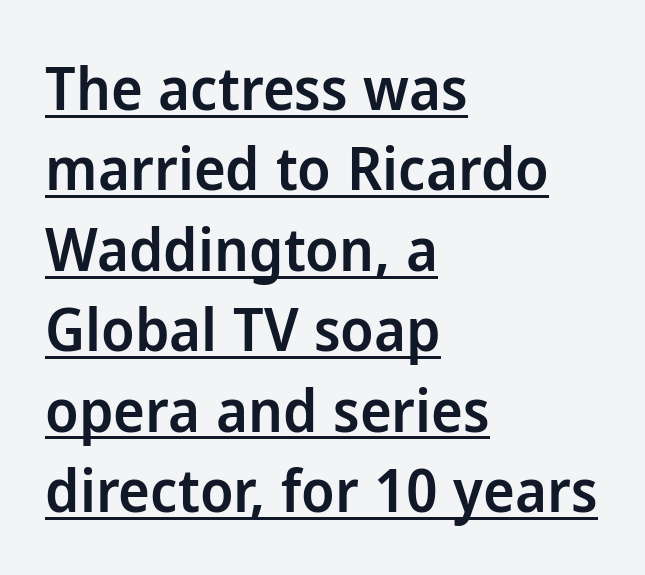
Q: Is the text bold? A: Semi-bold.
Q: Is the text italic (slanted)? A: No, it is upright.
Q: Is the typeface a serif or a sans-serif typeface? A: Sans-serif.
Q: Is the text underlined? A: Yes.
Q: How is the paragraph aligned? A: Left-aligned.
Q: Is the spacing between letters normal or unusually wide? A: Normal.
Q: Is the spacing between lines tight, normal or loose? A: Normal.
Q: Width (condensed, normal, or wide)? A: Normal.
Q: Stroke contrast? A: Low.
Q: x-height? A: Medium.
Q: Monospaced? A: No.
